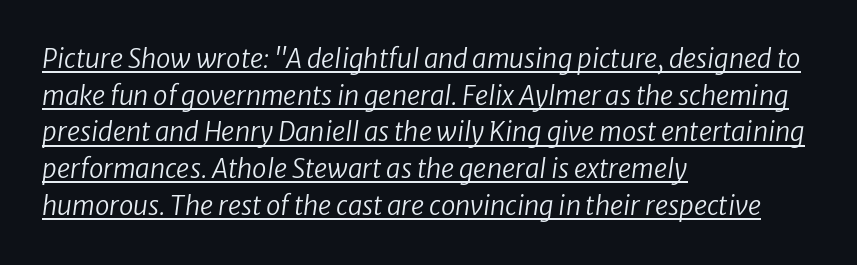
Think standard paragraph weight, or any step lighter than that. The lines are quadded left. The rendering uses a moderate line-height, typical for paragraphs. In designer terms, the underline attribute is active on this setting.
